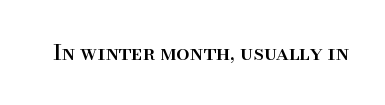
The image shows 21 px text type, upright; set normal letter spacing, not underlined.
